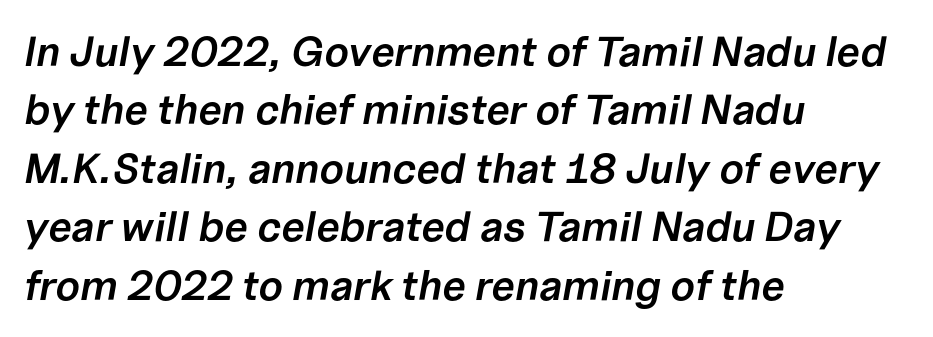
The image shows 42 px semibold type, italic (leaning right); set left-aligned, normal line spacing (1.39x), normal letter spacing, not underlined; low stroke contrast and a medium x-height.
